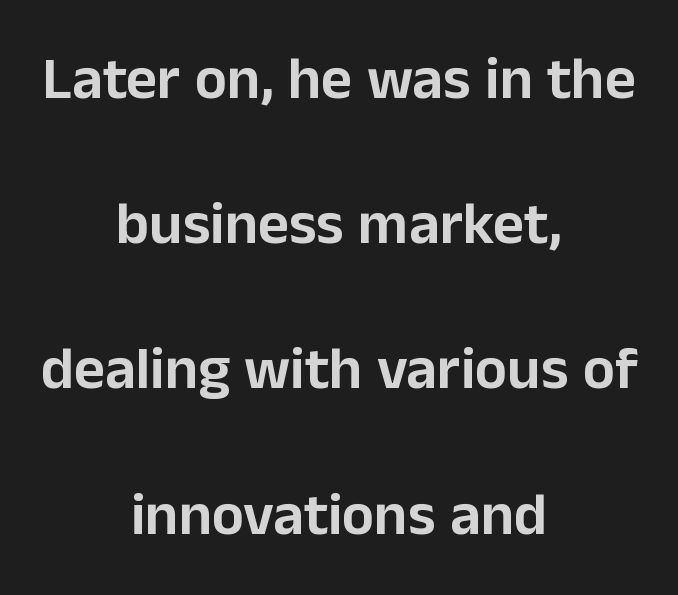
The leading is generous, giving the passage an open texture. Centered paragraph, ragged on both sides. The tracking reads as untouched default to a designer's eye. Honestly, there is no underline to notice here at all.
